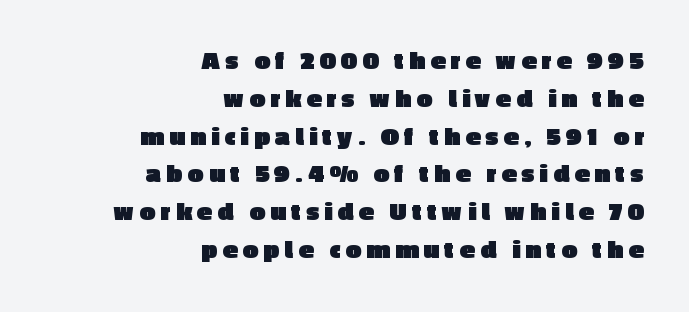
{"italic": "no", "bold": "yes", "underline": "no", "align": "right", "line_spacing": "normal", "line_spacing_ratio": 1.4, "letter_spacing": "wide", "letter_spacing_em": 0.21, "glyph_px": 27}
